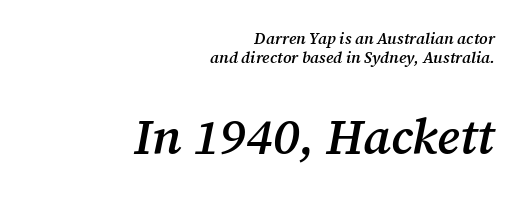
The image shows 49 px semibold serif type, italic (leaning right); set right-aligned, line spacing 1.19x, normal letter spacing, not underlined; the second (bottom) block is 3.06x larger; medium stroke contrast and a medium x-height.
